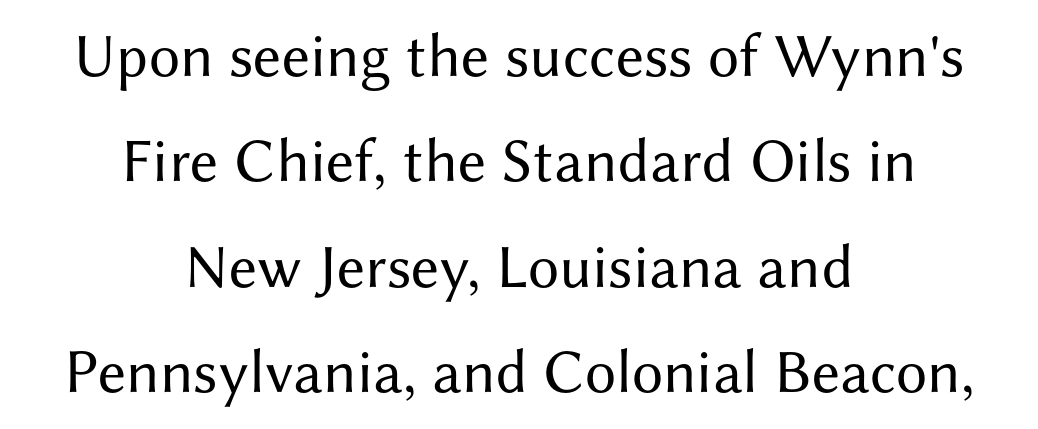
{"serif": "no", "italic": "no", "bold": "no", "weight": "regular", "width": "normal", "stroke_contrast": "medium", "x_height": "medium", "monospaced": "no", "underline": "no", "align": "center", "line_spacing": "normal", "line_spacing_ratio": 1.7, "letter_spacing": "normal", "letter_spacing_em": 0.0, "glyph_px": 62}
